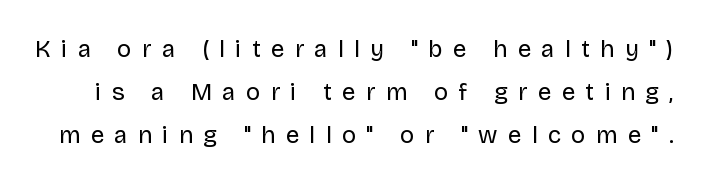
This reads as an unemphasized weight, regular at the heaviest. The space beneath each line is pristine and unruled. Style check: upright. The gaps between neighbouring characters are conspicuously large.
